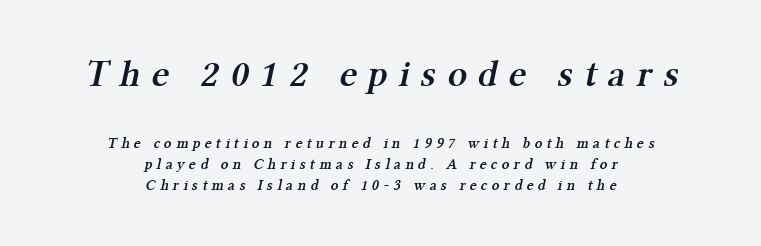
Q: Is the text bold? A: Semi-bold.
Q: Is the typeface a serif or a sans-serif typeface? A: Serif.
Q: Is the text underlined? A: No.
Q: How is the paragraph aligned? A: Centered.
Q: Is the spacing between letters normal or unusually wide? A: Unusually wide.
Q: Is the spacing between lines tight, normal or loose? A: Normal.
Q: Which block of text is set in a larger size, the first (top) or the second (bottom)? A: The first (top) one.
Q: Width (condensed, normal, or wide)? A: Normal.
Q: Stroke contrast? A: Medium.
Q: x-height? A: Medium.
Q: Monospaced? A: No.
